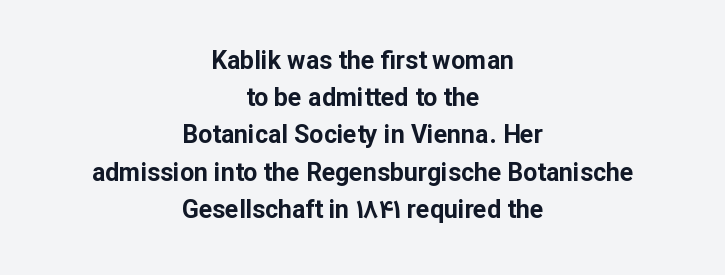
The rendering uses a bold face; every stroke is thick and dark. Normally led — the rows are evenly, conventionally spaced. The line texture is even and compact thanks to regular tracking. The setting favours the middle, as headings and verse often do. Check under the words: just untouched page. The lettering holds an erect, upright posture throughout.
